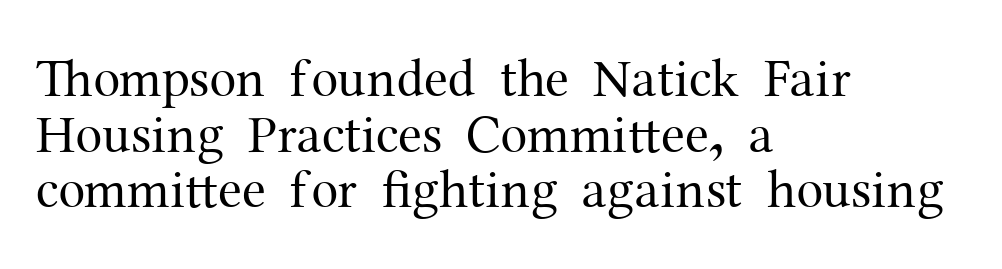
The image shows 54 px regular-weight serif type, upright; set left-aligned, tight line spacing (1.03x), normal letter spacing, not underlined; medium stroke contrast and a medium x-height.
